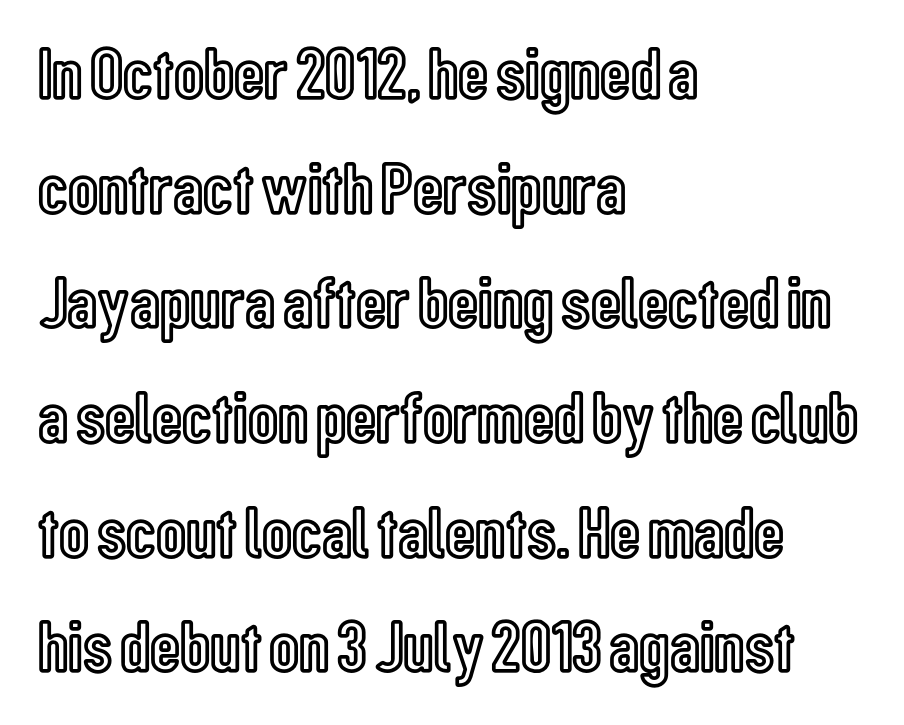
The image shows 74 px condensed type, upright; set left-aligned, normal line spacing (1.55x), normal letter spacing, not underlined; a medium x-height.
